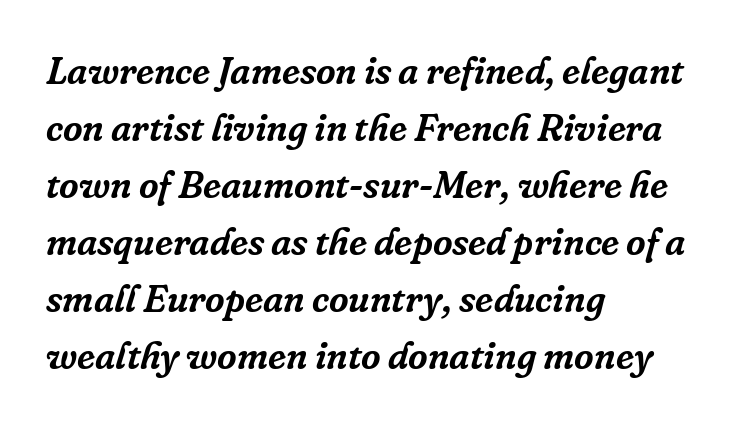
Q: Is the text italic (slanted)? A: Yes, it leans right by about 16 degrees.
Q: Is the typeface a serif or a sans-serif typeface? A: Serif.
Q: Is the text underlined? A: No.
Q: How is the paragraph aligned? A: Left-aligned.
Q: Is the spacing between letters normal or unusually wide? A: Normal.
Q: Is the spacing between lines tight, normal or loose? A: Normal.
Q: Width (condensed, normal, or wide)? A: Normal.
Q: Stroke contrast? A: Low.
Q: x-height? A: Medium.
Q: Monospaced? A: No.
